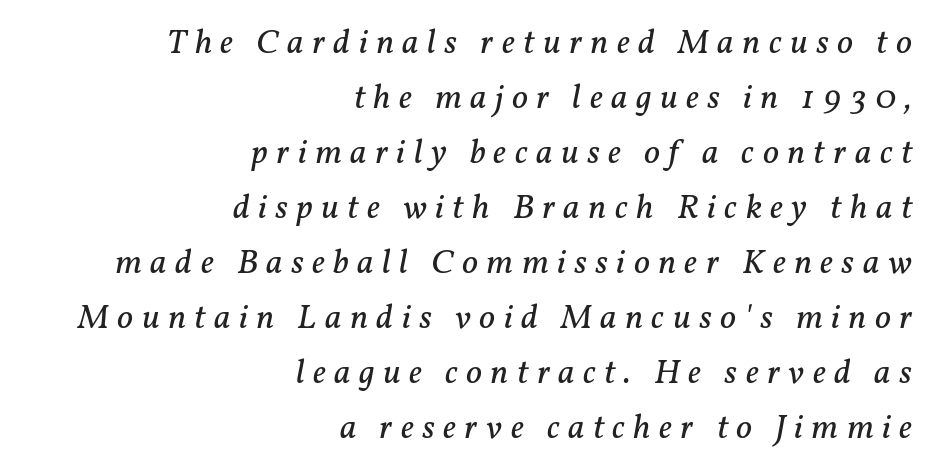
{"serif": "yes", "italic": "yes", "lean": "right", "slant_degrees": 11, "bold": "no", "weight": "regular", "width": "normal", "stroke_contrast": "low", "x_height": "medium", "monospaced": "no", "underline": "no", "align": "right", "line_spacing": "normal", "line_spacing_ratio": 1.57, "letter_spacing": "wide", "letter_spacing_em": 0.24, "glyph_px": 35}
